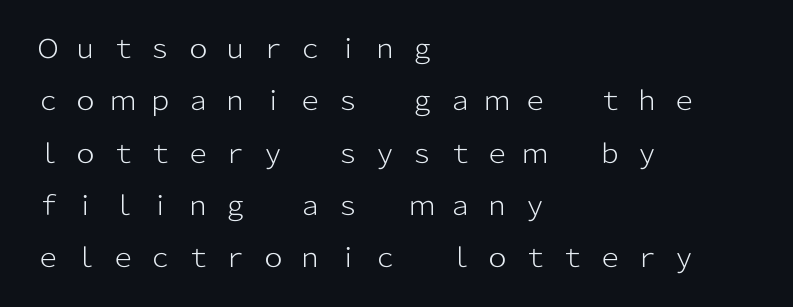
Notice how the passage keeps a crisp vertical edge on the left only. Each new line begins a long way beneath the previous one. Underlining? Definitely not there. If you drew a line through each stem, it would be perfectly vertical. The gaps between neighbouring characters are conspicuously large. Stems and bowls with no extra thickness — not bold.
